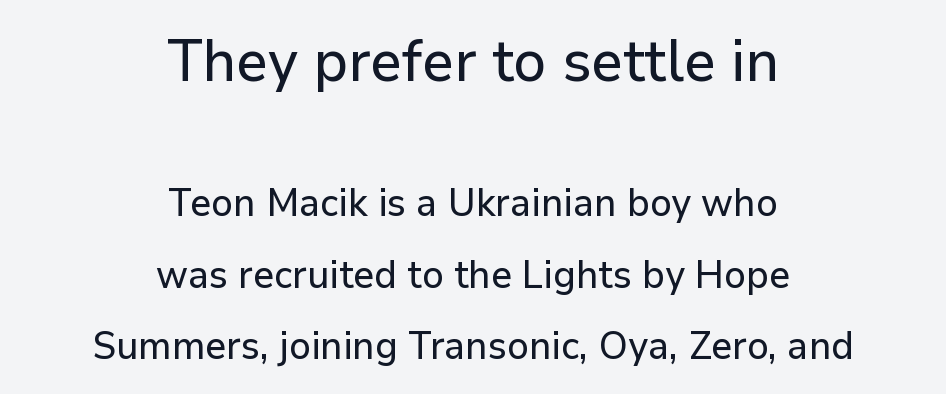
Observe the absence of serifs on each vertical stroke in this sample. Here the glyphs are tracked normally, forming tight word shapes. Rule under the text: the space is simply empty. Quick note: not italic, upright. Typesetter's note — upper block bumped up in size, lower block left smaller.
